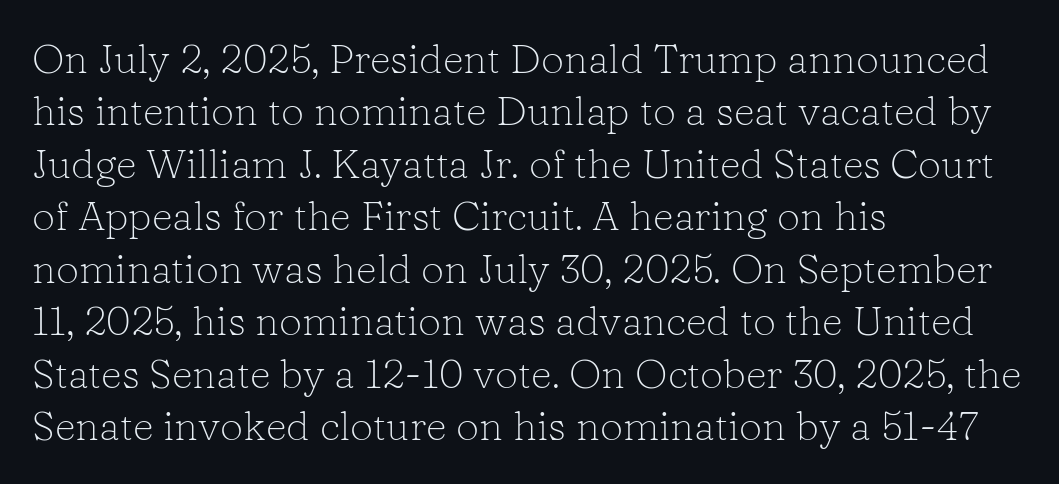
Letters rest on an invisible, unmarked baseline. Old-style or modern, the face here clearly has serifs. No heavy texture on the line: the type isn't bold. These lines are rendered in a variable-pitch font.
